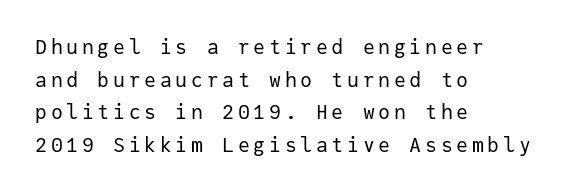
The line-height multiplier appears to be the usual default. Ordinary non-slanted type is in use. Descenders hang freely into open space. These lines stack with their left ends in a neat column. The letterforms sit at book weight or below.
